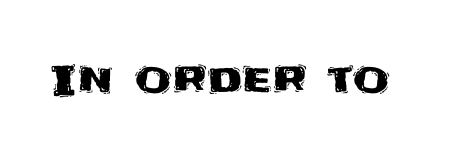
{"serif": "no", "italic": "no", "width": "normal", "stroke_contrast": "medium", "x_height": "large", "monospaced": "no", "underline": "no", "letter_spacing": "normal", "letter_spacing_em": 0.0, "glyph_px": 42}
